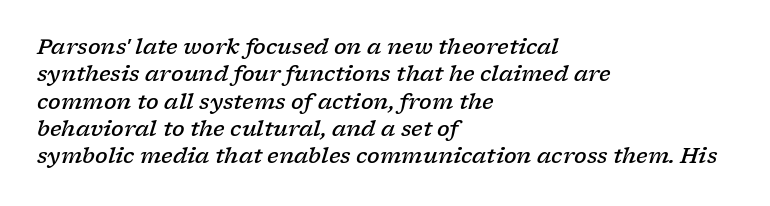
Q: Is the text bold? A: Semi-bold.
Q: Is the text italic (slanted)? A: Yes, it leans right by about 17 degrees.
Q: Is the text underlined? A: No.
Q: How is the paragraph aligned? A: Left-aligned.
Q: Is the spacing between letters normal or unusually wide? A: Normal.
Q: Is the spacing between lines tight, normal or loose? A: Normal.
